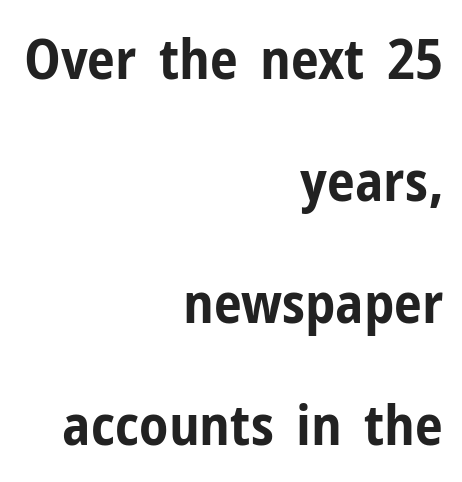
Nobody drew a line under any word here. A typesetter would call this zero additional tracking. The lettering holds an erect, upright posture throughout. Weight check: bold — yes, fully.
